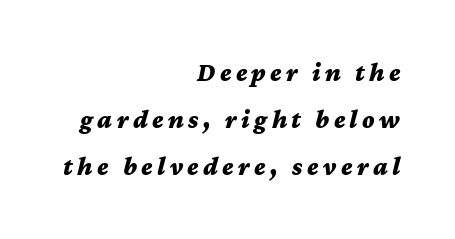
{"italic": "yes", "lean": "right", "slant_degrees": 12, "bold": "yes", "underline": "no", "align": "right", "line_spacing_ratio": 1.81, "glyph_px": 26}
